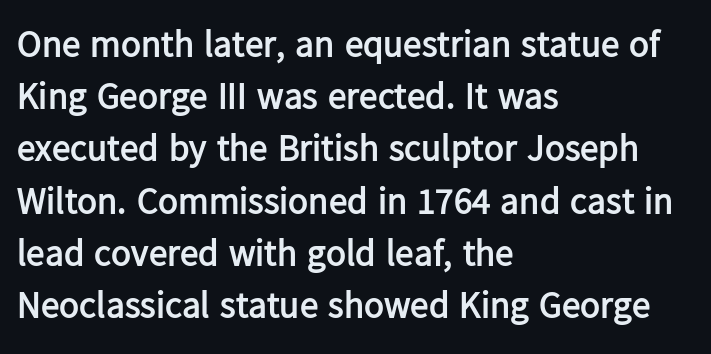
A roman cut, with each character standing at attention. Is the type bold? Yes — the strokes are clearly thick and heavy. The designer went with a sans here, leaving each stem footless. The lines are quadded left. Decoration check: the copy has no underline.
